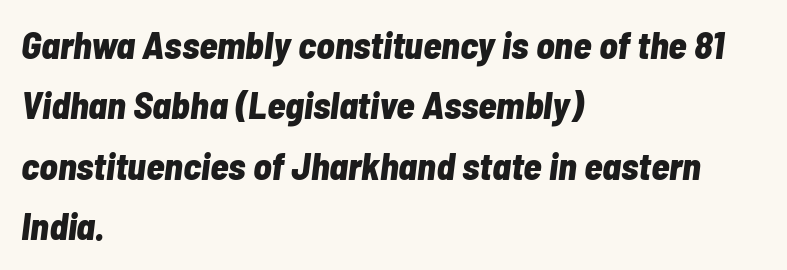
Q: Is the text bold? A: Yes.
Q: Is the text italic (slanted)? A: Yes, it leans right by about 7 degrees.
Q: Is the text underlined? A: No.
Q: How is the paragraph aligned? A: Left-aligned.
Q: Is the spacing between letters normal or unusually wide? A: Normal.
Q: Is the spacing between lines tight, normal or loose? A: Normal.
Q: Width (condensed, normal, or wide)? A: Condensed.
Q: Stroke contrast? A: Low.
Q: x-height? A: Medium.
Q: Monospaced? A: No.
